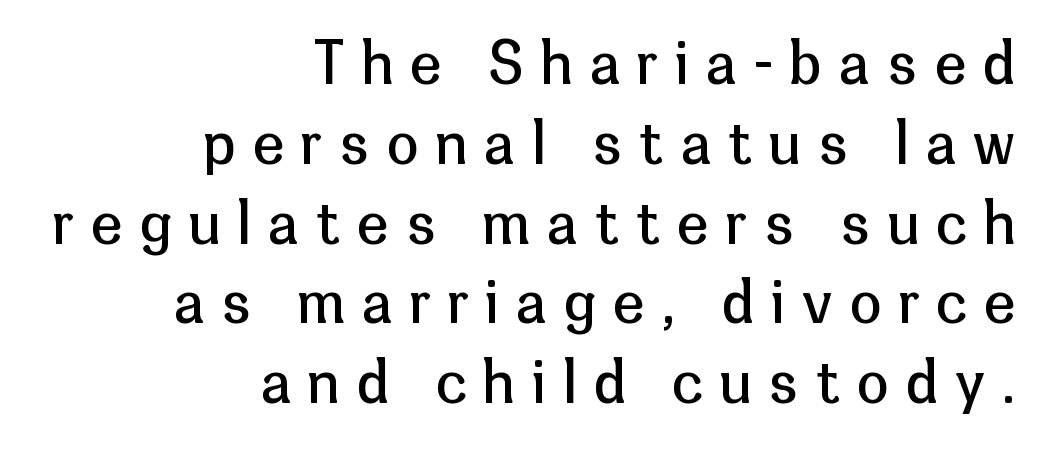
{"serif": "no", "italic": "no", "bold": "no", "weight": "regular", "width": "normal", "stroke_contrast": "low", "x_height": "medium", "monospaced": "no", "underline": "no", "align": "right", "line_spacing": "normal", "line_spacing_ratio": 1.4, "letter_spacing": "wide", "letter_spacing_em": 0.31, "glyph_px": 57}
